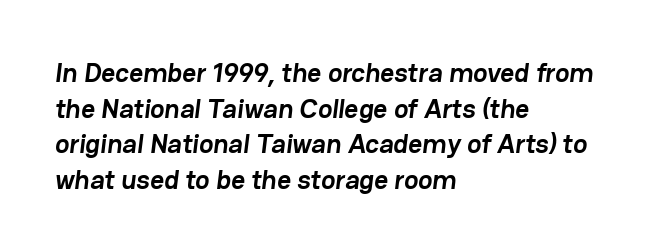
Q: Is the text bold? A: Yes.
Q: Is the text underlined? A: No.
Q: How is the paragraph aligned? A: Left-aligned.
Q: Is the spacing between letters normal or unusually wide? A: Normal.
Q: Is the spacing between lines tight, normal or loose? A: Normal.
